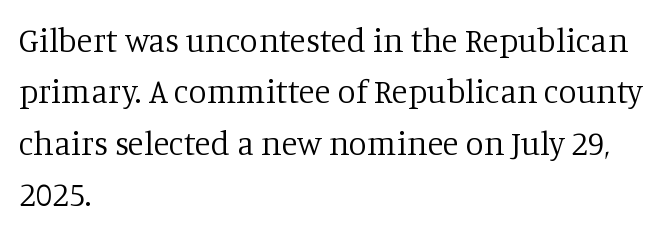
{"serif": "yes", "italic": "no", "bold": "no", "weight": "regular", "width": "normal", "stroke_contrast": "low", "x_height": "large", "monospaced": "no", "underline": "no", "align": "left", "line_spacing": "normal", "line_spacing_ratio": 1.56, "letter_spacing": "normal", "letter_spacing_em": 0.0, "glyph_px": 33}
